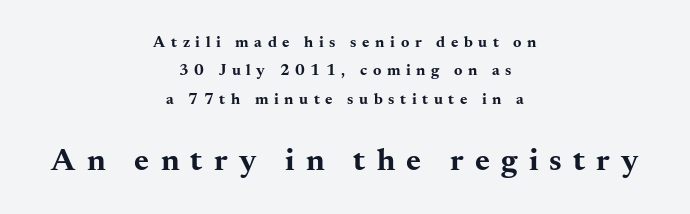
The image shows 32 px bold, wide serif type, upright; set centered, line spacing 1.77x, unusually wide letter spacing (+0.35 em), not underlined; the second (bottom) block is 2.0x larger; medium stroke contrast and a small x-height.
